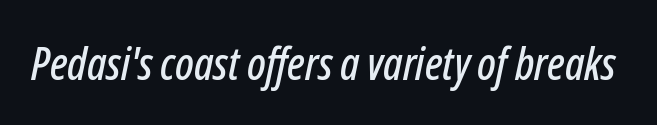
The image shows 45 px condensed type, italic (leaning right); set normal letter spacing, not underlined; low stroke contrast and a medium x-height.
